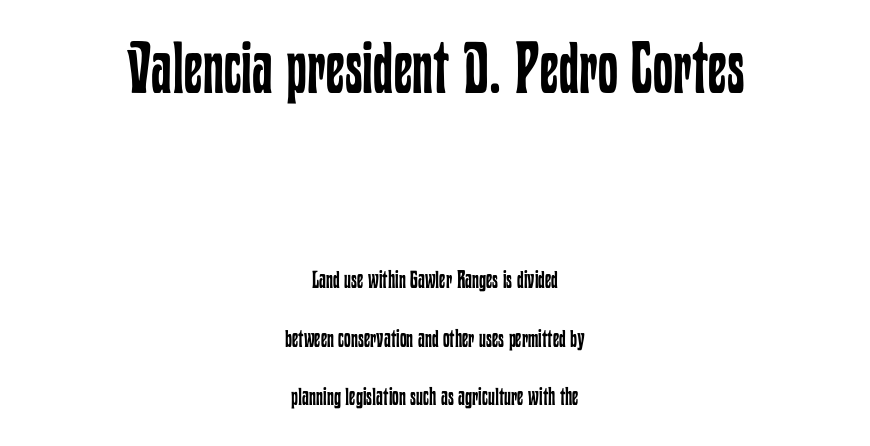
{"italic": "no", "bold": "no", "weight": "regular", "width": "condensed", "stroke_contrast": "low", "x_height": "medium", "monospaced": "no", "underline": "no", "align": "center", "line_spacing": "loose", "line_spacing_ratio": 2.44, "letter_spacing": "normal", "letter_spacing_em": 0.0, "larger_block": "first", "size_ratio": 3.0, "glyph_px": 72}
